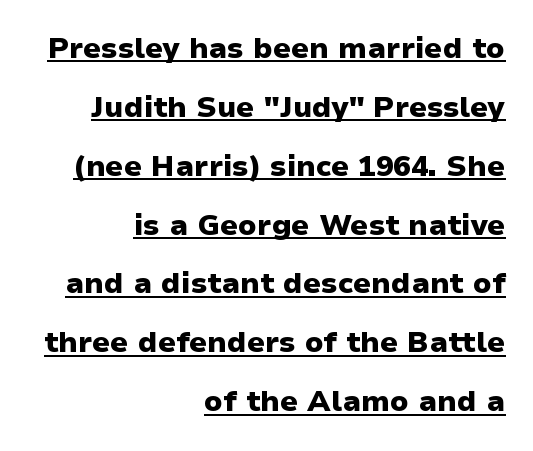
Standard letterfit; no display-style spreading of the glyphs. Unlike italic type, these characters show no tilt at all. The letters advance in unequal steps, a hallmark of proportional type. Heavy, bold letterforms. This rendering features underlined lettering. These lines stand farther apart than default settings would place them.
